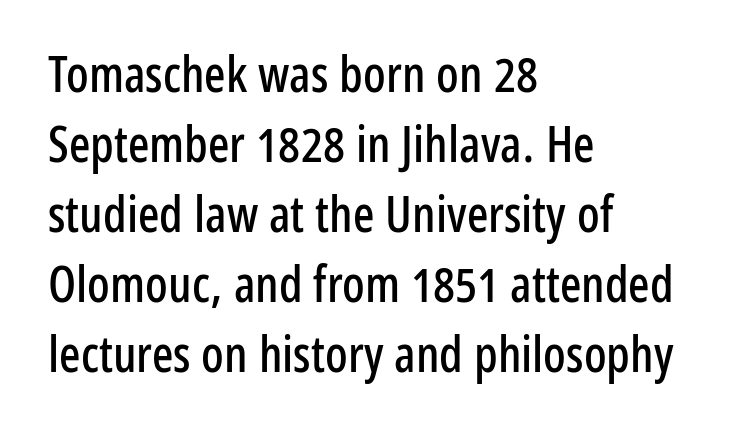
{"serif": "no", "italic": "no", "width": "condensed", "stroke_contrast": "low", "x_height": "medium", "monospaced": "no", "underline": "no", "align": "left", "line_spacing": "normal", "line_spacing_ratio": 1.4, "letter_spacing": "normal", "letter_spacing_em": 0.0, "glyph_px": 50}
